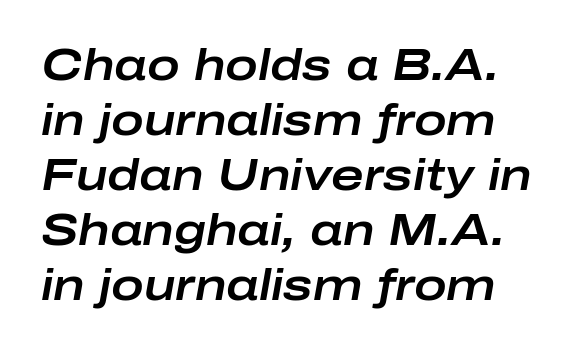
The image shows 44 px wide type, italic (leaning right); set normal line spacing (1.25x), normal letter spacing, not underlined; low stroke contrast and a medium x-height.
